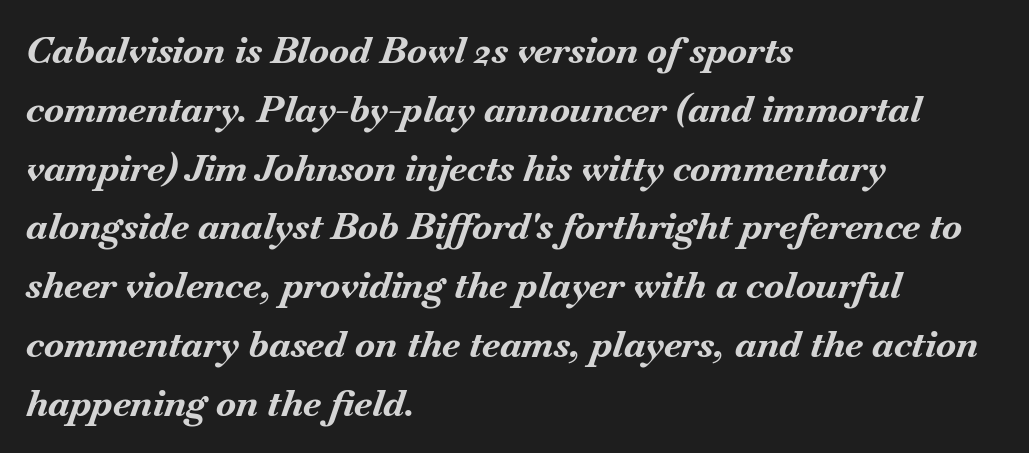
Q: Is the text bold? A: Yes.
Q: Is the text italic (slanted)? A: Yes, it leans right by about 18 degrees.
Q: Is the text underlined? A: No.
Q: How is the paragraph aligned? A: Left-aligned.
Q: Is the spacing between letters normal or unusually wide? A: Normal.
Q: Is the spacing between lines tight, normal or loose? A: Normal.
Q: Width (condensed, normal, or wide)? A: Normal.
Q: Stroke contrast? A: Medium.
Q: x-height? A: Small.
Q: Monospaced? A: No.
